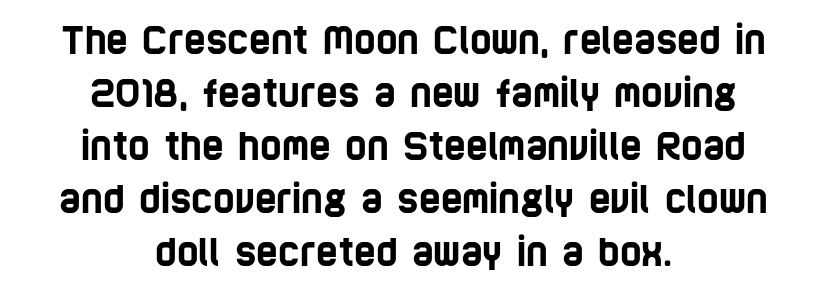
{"serif": "no", "width": "condensed", "stroke_contrast": "low", "x_height": "large", "monospaced": "no", "underline": "no", "align": "center", "line_spacing": "normal", "line_spacing_ratio": 1.43, "letter_spacing": "normal", "letter_spacing_em": 0.0, "glyph_px": 37}
